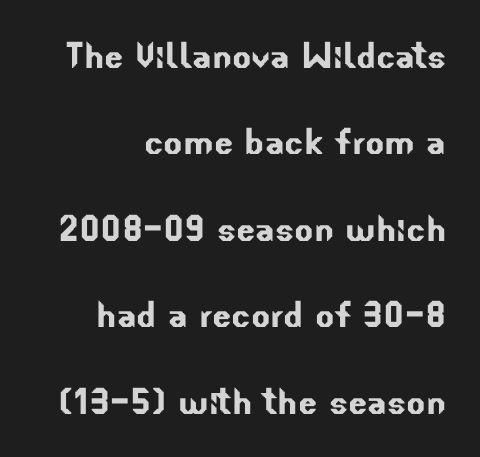
Q: Is the typeface a serif or a sans-serif typeface? A: Sans-serif.
Q: Is the text underlined? A: No.
Q: How is the paragraph aligned? A: Right-aligned.
Q: Is the spacing between letters normal or unusually wide? A: Normal.
Q: Is the spacing between lines tight, normal or loose? A: Loose.
Q: Width (condensed, normal, or wide)? A: Normal.
Q: Stroke contrast? A: Low.
Q: x-height? A: Small.
Q: Monospaced? A: No.
